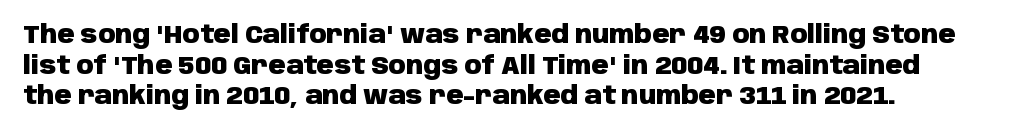
Tracking here is standard; glyphs follow each other at the usual distance. The font is running at its bold setting. Notice how the stems are strictly vertical — no italics here. The zone under the glyphs is completely vacant. The passage shown stacks its lines at a standard gap.
